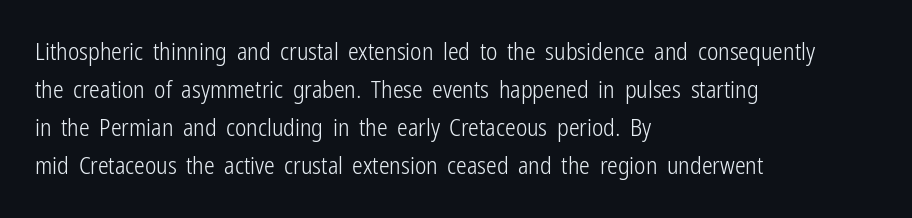
Is there much room between lines? A standard amount, neither cramped nor airy. A roman cut, with each character standing at attention. How are the letters spaced? Ordinarily, with no added tracking. This rendering features lettering with no underline. The paragraph shown leans on its left margin. The weight tops out at a normal text grade.
